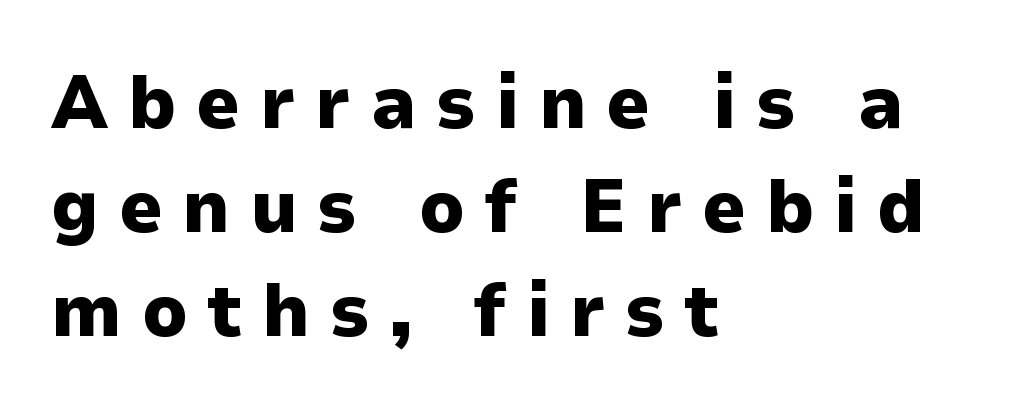
Classification — sans serif. These lines carry a lot of weight — the face is fully bold. Do the letters lean? They stand straight. The gaps between neighbouring characters are conspicuously large.
